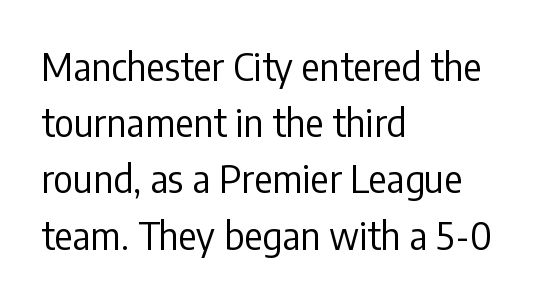
{"serif": "no", "italic": "no", "bold": "no", "weight": "regular", "width": "condensed", "stroke_contrast": "low", "x_height": "medium", "monospaced": "no", "underline": "no", "align": "left", "line_spacing": "normal", "line_spacing_ratio": 1.48, "letter_spacing": "normal", "letter_spacing_em": 0.0, "glyph_px": 38}
